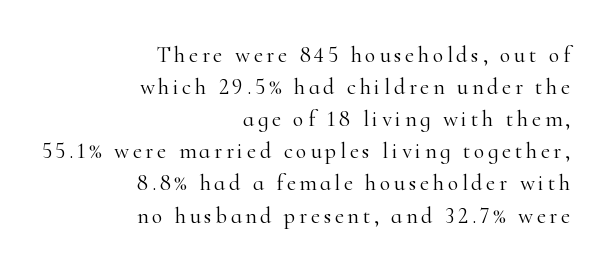
Q: Is the text bold? A: No.
Q: Is the text italic (slanted)? A: No, it is upright.
Q: Is the text underlined? A: No.
Q: How is the paragraph aligned? A: Right-aligned.
Q: Is the spacing between lines tight, normal or loose? A: Normal.
